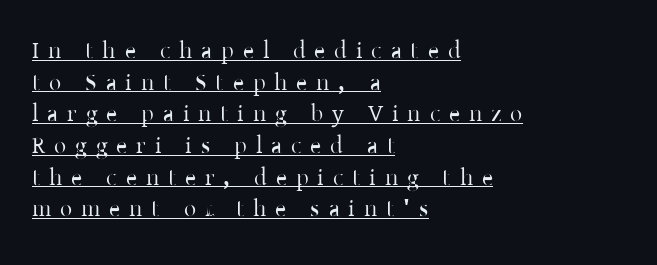
The image shows 24 px text type, upright; set left-aligned, normal line spacing (1.32x), unusually wide letter spacing (+0.37 em), underlined.
